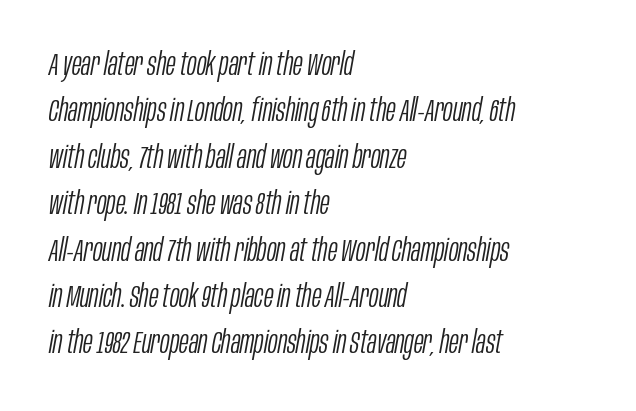
The image shows 32 px light, condensed type, italic (leaning right); set left-aligned, normal line spacing (1.45x), normal letter spacing, not underlined; low stroke contrast and a large x-height.
